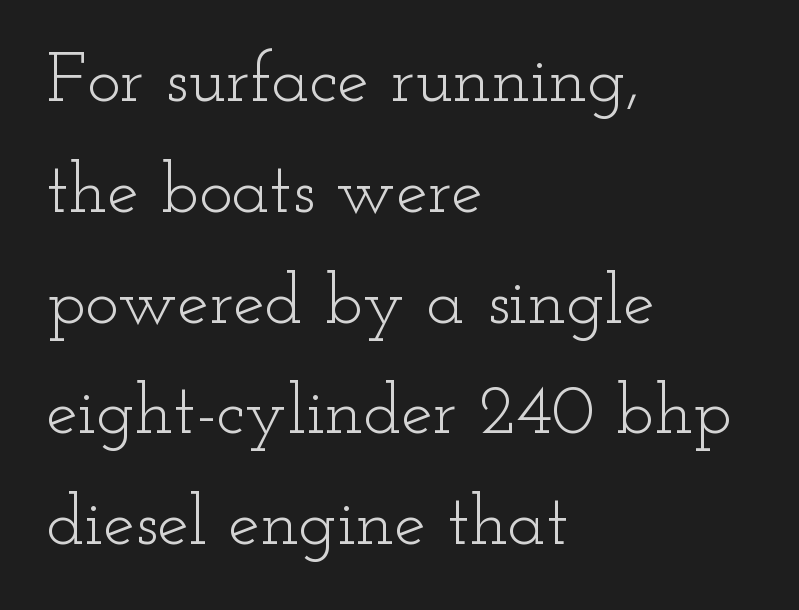
The image shows 71 px light, wide serif type, upright; set left-aligned, normal line spacing (1.56x), normal letter spacing, not underlined; low stroke contrast and a small x-height.
